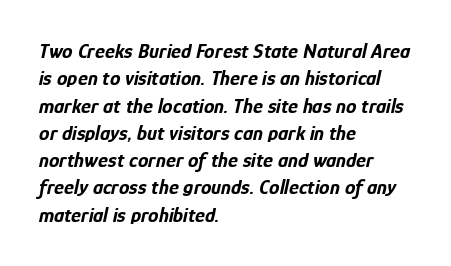
{"italic": "yes", "lean": "right", "slant_degrees": 12, "bold": "yes", "underline": "no", "align": "left", "line_spacing": "normal", "line_spacing_ratio": 1.3, "letter_spacing": "normal", "letter_spacing_em": 0.0, "glyph_px": 21}
